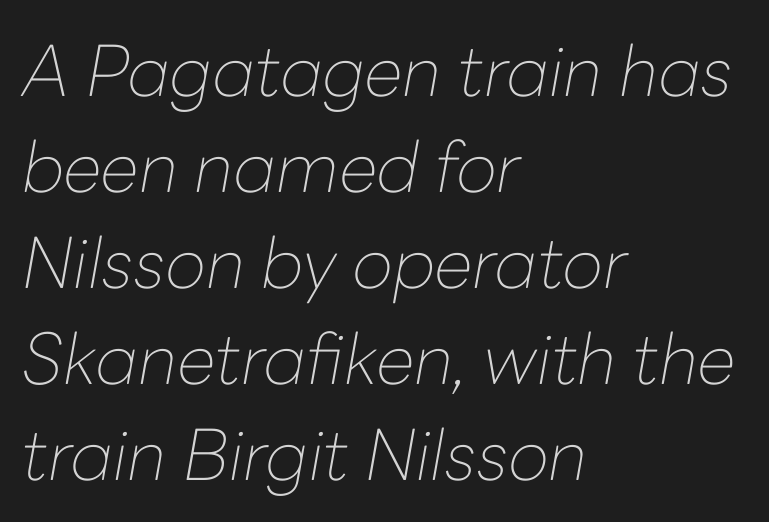
The image shows 70 px thin type, italic (leaning right); set left-aligned, normal line spacing (1.37x), normal letter spacing, not underlined; low stroke contrast and a medium x-height.
